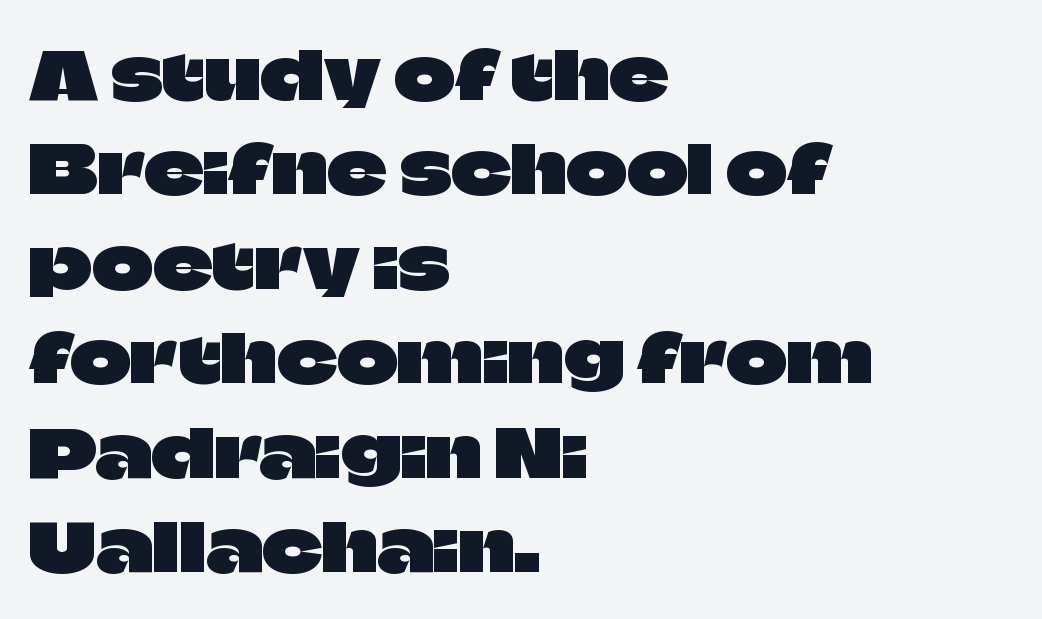
The image shows 66 px sans-serif type, upright; set left-aligned, normal line spacing (1.43x), normal letter spacing, not underlined; low stroke contrast and a large x-height.
